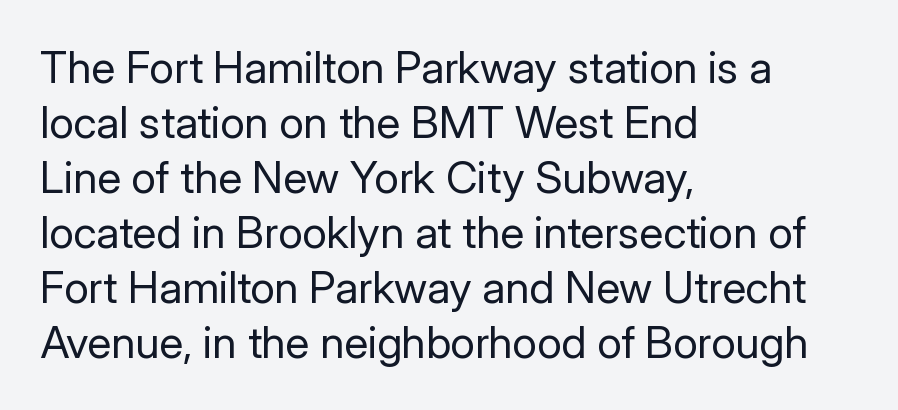
No extra tracking has been applied to these lines. Tall strokes in this sample are plumb rather than angled. No extra ink here — the face is not bold. Observe the absence of serifs on each vertical stroke in this sample. Lines of text with bare space underneath.
